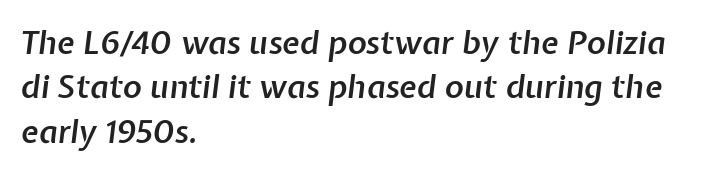
Reading down the column, the eye jumps a familiar distance to each next line. Looks like regular typesetting: each glyph gets only the width it needs. The letterforms sit shoulder to shoulder at normal distance. Typeset ragged right — the left edge is the straight one. Tall strokes in this sample are angled rather than plumb. The rendering uses a semibold face; strokes are thickened but not to full bold.
